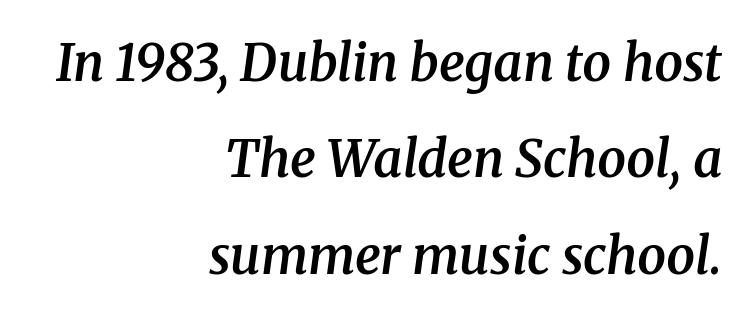
The image shows 51 px semibold serif type, italic (leaning right); set right-aligned, line spacing 1.89x, normal letter spacing, not underlined; medium stroke contrast and a medium x-height.
